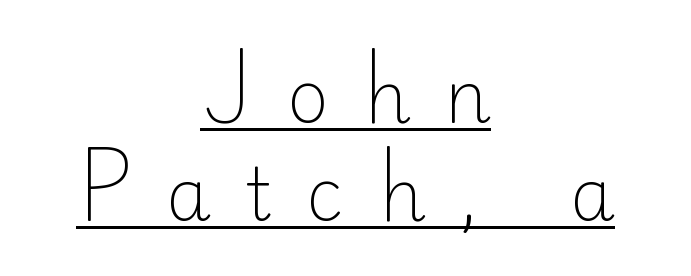
{"serif": "no", "italic": "no", "bold": "no", "weight": "light", "width": "normal", "stroke_contrast": "low", "x_height": "small", "monospaced": "no", "underline": "yes", "align": "center", "line_spacing": "normal", "line_spacing_ratio": 1.36, "letter_spacing": "wide", "letter_spacing_em": 0.47, "glyph_px": 72}
